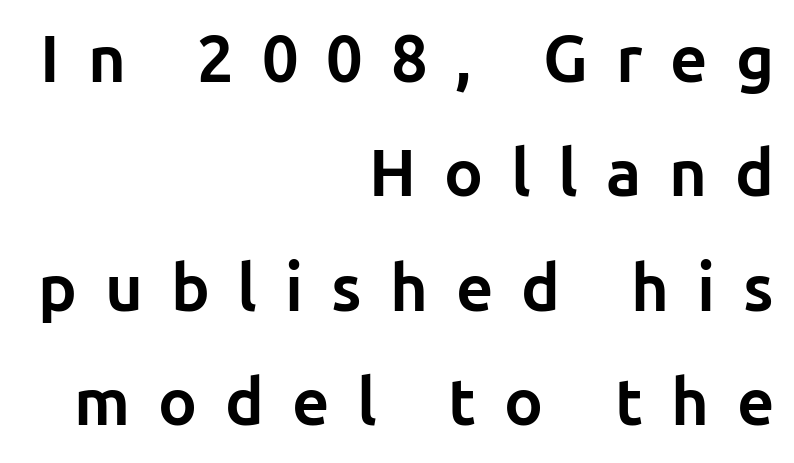
The image shows 65 px bold sans-serif type, upright; set right-aligned, line spacing 1.76x, unusually wide letter spacing (+0.43 em), not underlined; low stroke contrast and a medium x-height.
